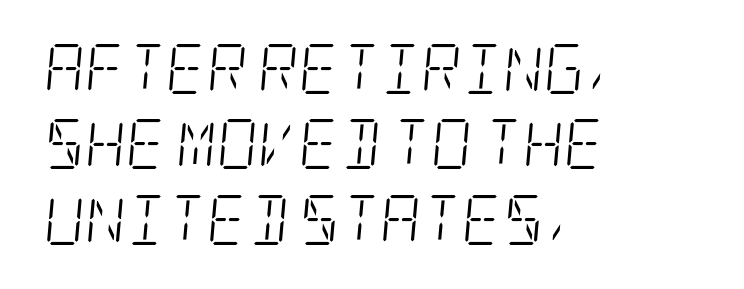
Notice how the stems are inclined rather than vertical — that's the hallmark of italics. Descenders hang freely into open space. Regular leading. Where is the straight margin? On the left.
